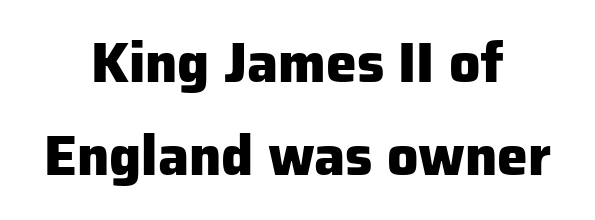
Q: Is the text bold? A: Yes.
Q: Is the text italic (slanted)? A: No, it is upright.
Q: Is the typeface a serif or a sans-serif typeface? A: Sans-serif.
Q: Is the text underlined? A: No.
Q: How is the paragraph aligned? A: Centered.
Q: Is the spacing between letters normal or unusually wide? A: Normal.
Q: Is the spacing between lines tight, normal or loose? A: Normal.
Q: Width (condensed, normal, or wide)? A: Normal.
Q: Stroke contrast? A: Low.
Q: x-height? A: Medium.
Q: Monospaced? A: No.
